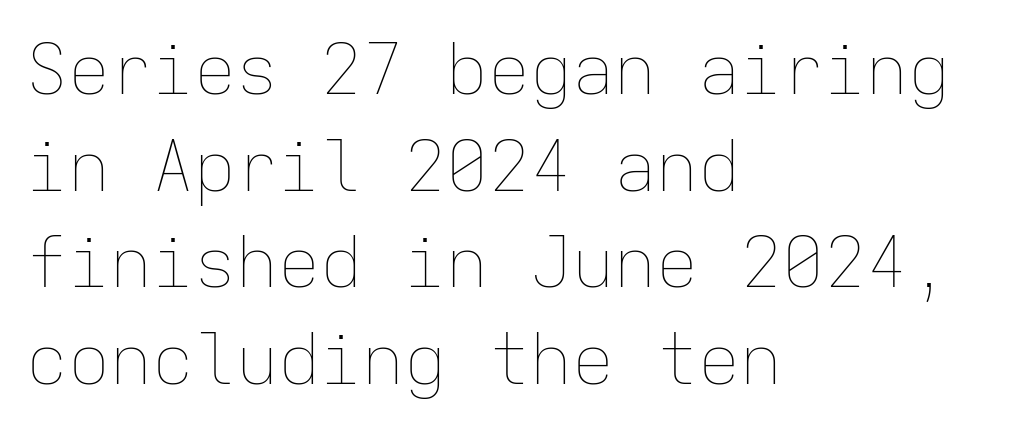
The image shows 70 px thin type, upright, monospaced; set left-aligned, normal line spacing (1.38x), normal letter spacing, not underlined; low stroke contrast and a medium x-height.
